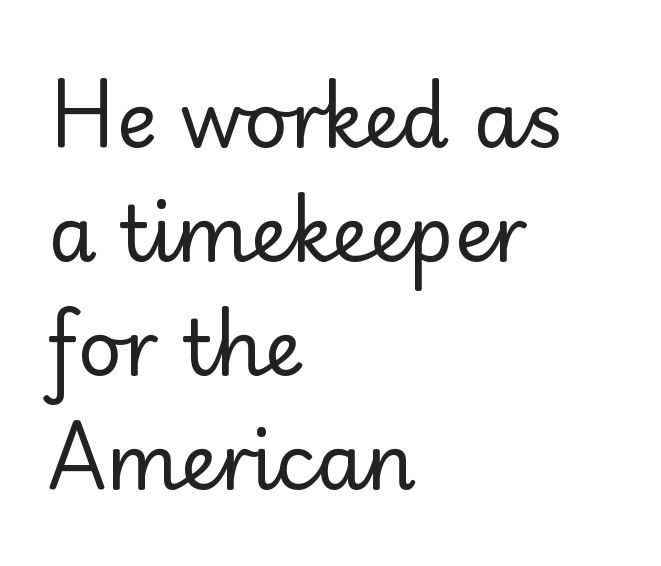
The image shows 77 px regular-weight sans-serif type, upright; set left-aligned, normal line spacing (1.48x), normal letter spacing, not underlined; low stroke contrast and a small x-height.
